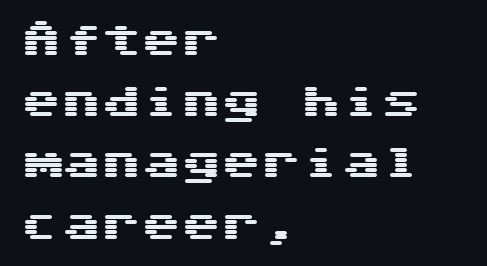
This is sans-serif lettering, the kind often seen on screens and signage. Regarding leading, the lines here are spaced in the standard way. Clear beneath every line of the passage. The lines are quadded left. No italicization has been applied; the sample stays upright.
